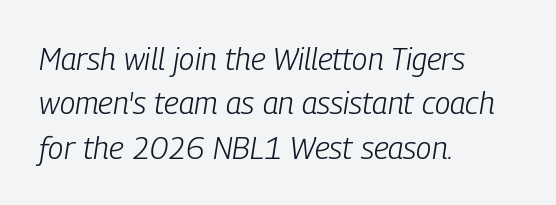
Q: Is the text bold? A: No.
Q: Is the text italic (slanted)? A: Yes, it leans right by about 9 degrees.
Q: Is the text underlined? A: No.
Q: How is the paragraph aligned? A: Left-aligned.
Q: Is the spacing between letters normal or unusually wide? A: Normal.
Q: Is the spacing between lines tight, normal or loose? A: Normal.
Q: Width (condensed, normal, or wide)? A: Condensed.
Q: Stroke contrast? A: Low.
Q: x-height? A: Medium.
Q: Monospaced? A: No.
